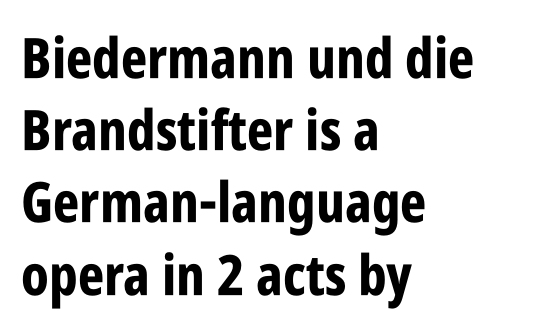
The image shows 56 px bold, condensed sans-serif type, upright; set left-aligned, normal line spacing (1.29x), normal letter spacing, not underlined; low stroke contrast and a large x-height.
